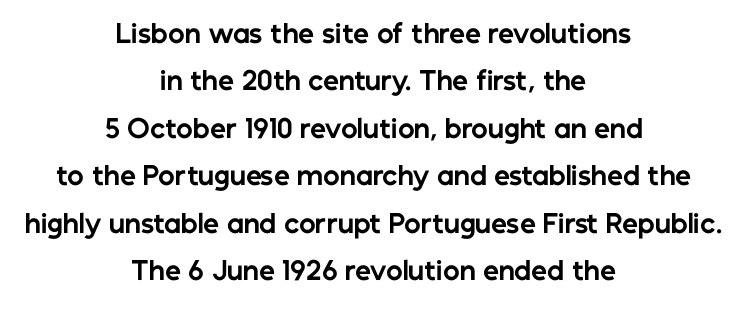
The image shows 25 px bold type, upright; set centered, loose line spacing (1.9x), normal letter spacing, not underlined.
